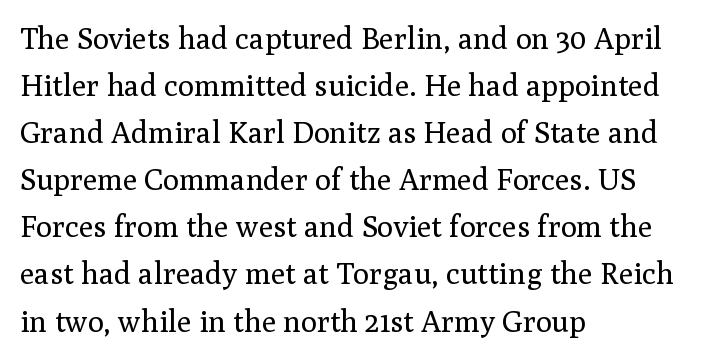
Q: Is the text bold? A: No.
Q: Is the text italic (slanted)? A: No, it is upright.
Q: Is the typeface a serif or a sans-serif typeface? A: Serif.
Q: Is the text underlined? A: No.
Q: How is the paragraph aligned? A: Left-aligned.
Q: Is the spacing between letters normal or unusually wide? A: Normal.
Q: Is the spacing between lines tight, normal or loose? A: Normal.
Q: Width (condensed, normal, or wide)? A: Normal.
Q: Stroke contrast? A: Medium.
Q: x-height? A: Medium.
Q: Monospaced? A: No.
